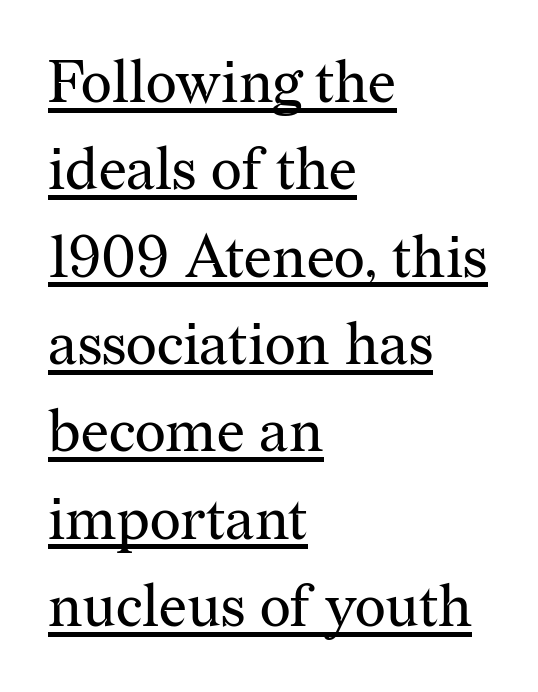
Q: Is the text bold? A: No.
Q: Is the text italic (slanted)? A: No, it is upright.
Q: Is the typeface a serif or a sans-serif typeface? A: Serif.
Q: Is the text underlined? A: Yes.
Q: How is the paragraph aligned? A: Left-aligned.
Q: Is the spacing between letters normal or unusually wide? A: Normal.
Q: Is the spacing between lines tight, normal or loose? A: Normal.
Q: Width (condensed, normal, or wide)? A: Normal.
Q: Stroke contrast? A: Medium.
Q: x-height? A: Medium.
Q: Monospaced? A: No.
